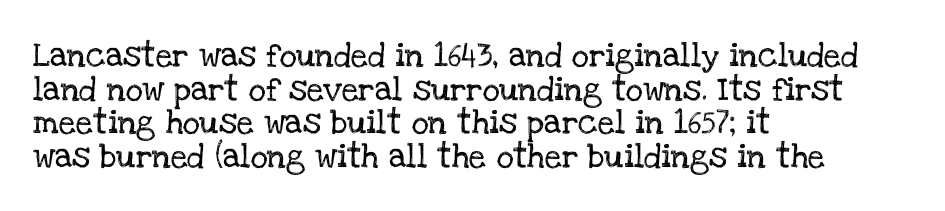
The image shows 24 px text type, upright; set left-aligned, normal line spacing (1.4x), normal letter spacing, not underlined.
